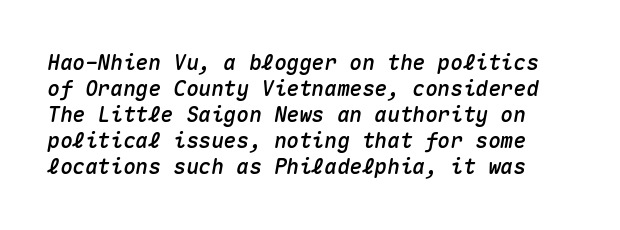
The face used here has a pronounced slope to its letters. Glance below the letters and you will spot only blank space. There is no visible air inserted between adjacent glyphs.
